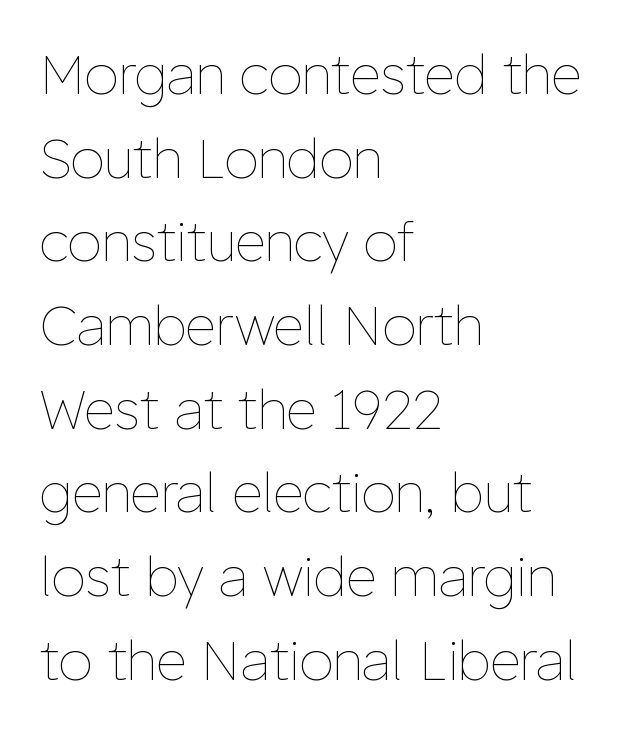
Inter-character spacing is left at the font's built-in metrics. The letters advance in unequal steps, a hallmark of proportional type. Students, observe: this is what conventionally led text looks like. Heft: none added — not bold. Check the space under the baseline: it is left empty. A classic flush-left, rag-right setting is used for this passage.
